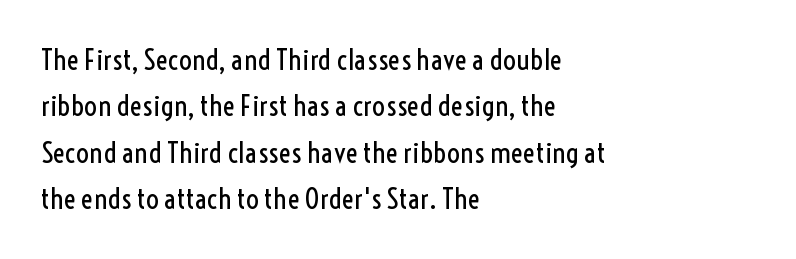
{"serif": "no", "italic": "no", "bold": "no", "weight": "regular", "width": "condensed", "x_height": "medium", "monospaced": "no", "underline": "no", "align": "left", "line_spacing": "normal", "line_spacing_ratio": 1.6, "letter_spacing": "normal", "letter_spacing_em": 0.0, "glyph_px": 29}
